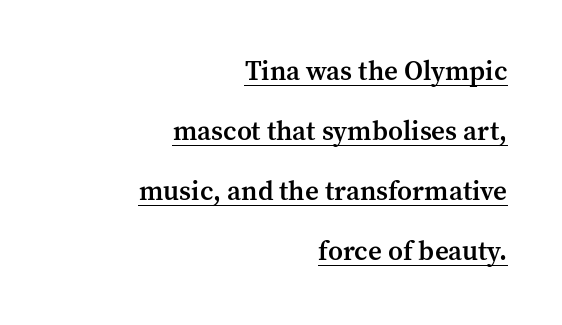
Q: Is the text bold? A: Semi-bold.
Q: Is the text italic (slanted)? A: No, it is upright.
Q: Is the text underlined? A: Yes.
Q: How is the paragraph aligned? A: Right-aligned.
Q: Is the spacing between letters normal or unusually wide? A: Normal.
Q: Is the spacing between lines tight, normal or loose? A: Loose.
